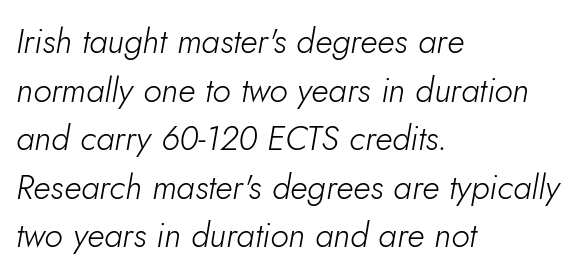
In terms of letterspacing, this is plain default setting. The compositor pushed each line to the left boundary. The typeface has the unassuming heft of standard copy or less. Designer's note — italics engaged. Each letter keeps its own natural width here, so spacing adapts to shape. The zone under the glyphs is completely vacant.
